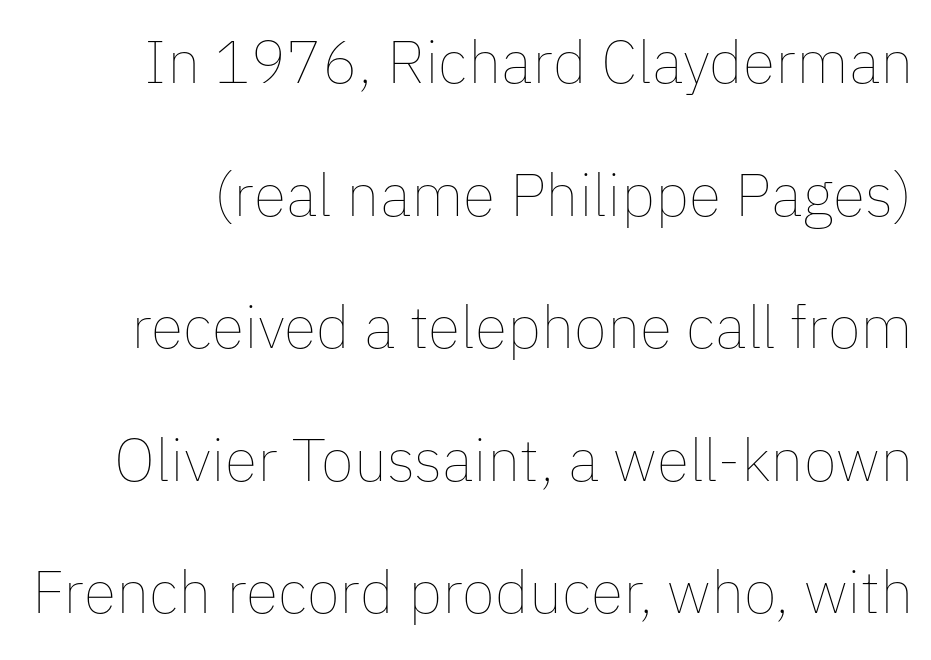
Is the stroke heavy? The answer is a plain regular-or-lighter. The block of text is sparse from top to bottom, with ample space between rows. Tall strokes in this sample are plumb rather than angled. Words appear dense and cohesive because spacing is normal.
